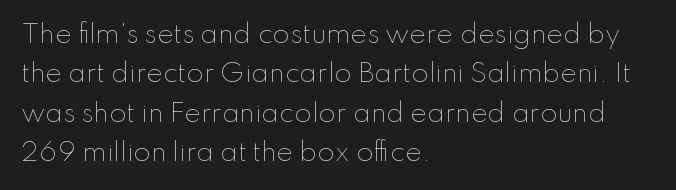
This block has exactly the height ordinary leading produces. Heft: none added — not bold. The face used here is rendered with its standard letterfit. Horizontally, the lines are justified to the leading edge only.
